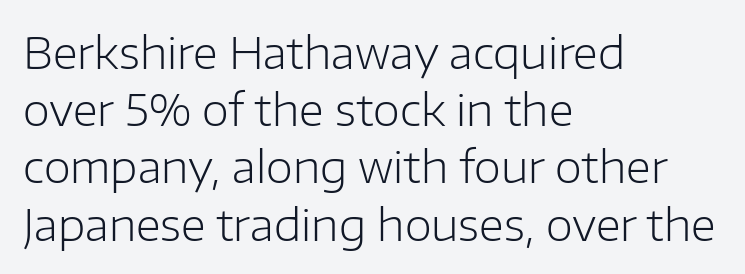
{"serif": "no", "italic": "no", "bold": "no", "weight": "light", "width": "normal", "stroke_contrast": "low", "x_height": "medium", "monospaced": "no", "underline": "no", "align": "left", "line_spacing": "normal", "line_spacing_ratio": 1.3, "letter_spacing": "normal", "letter_spacing_em": 0.0, "glyph_px": 44}
